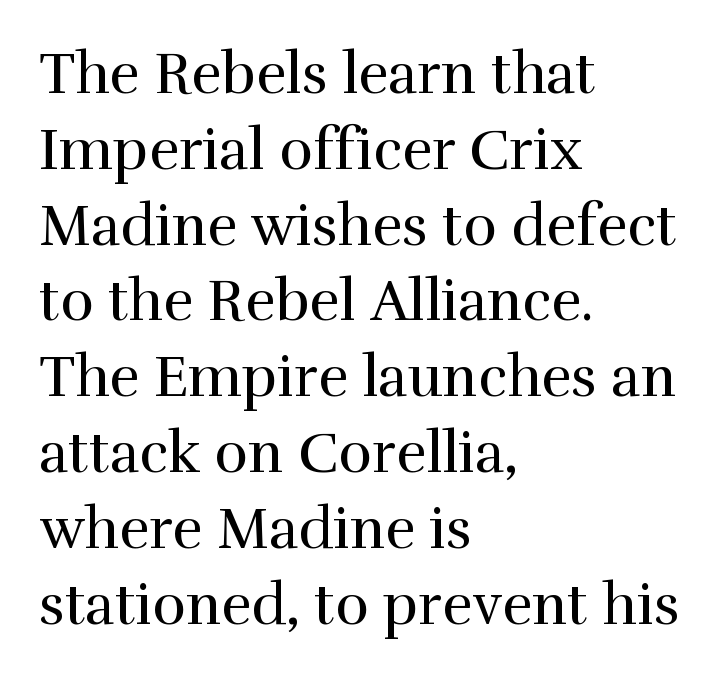
Q: Is the text bold? A: No.
Q: Is the text italic (slanted)? A: No, it is upright.
Q: Is the typeface a serif or a sans-serif typeface? A: Serif.
Q: Is the text underlined? A: No.
Q: How is the paragraph aligned? A: Left-aligned.
Q: Is the spacing between letters normal or unusually wide? A: Normal.
Q: Is the spacing between lines tight, normal or loose? A: Normal.
Q: Width (condensed, normal, or wide)? A: Normal.
Q: Stroke contrast? A: High.
Q: x-height? A: Medium.
Q: Monospaced? A: No.
